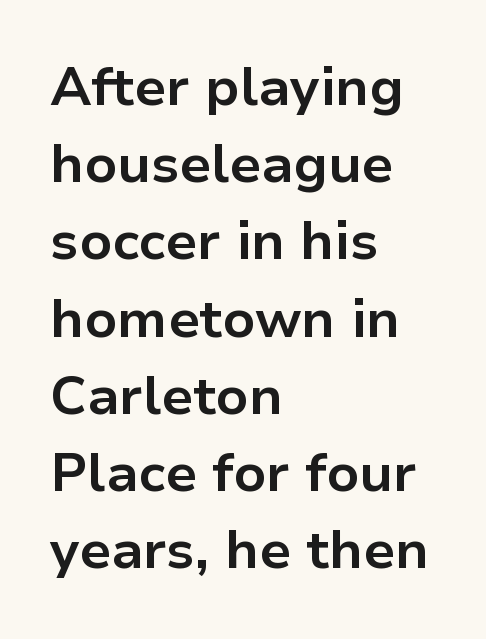
{"serif": "no", "italic": "no", "bold": "yes", "weight": "bold", "width": "normal", "stroke_contrast": "low", "x_height": "medium", "monospaced": "no", "underline": "no", "align": "left", "line_spacing": "normal", "line_spacing_ratio": 1.43, "letter_spacing": "normal", "letter_spacing_em": 0.0, "glyph_px": 54}
